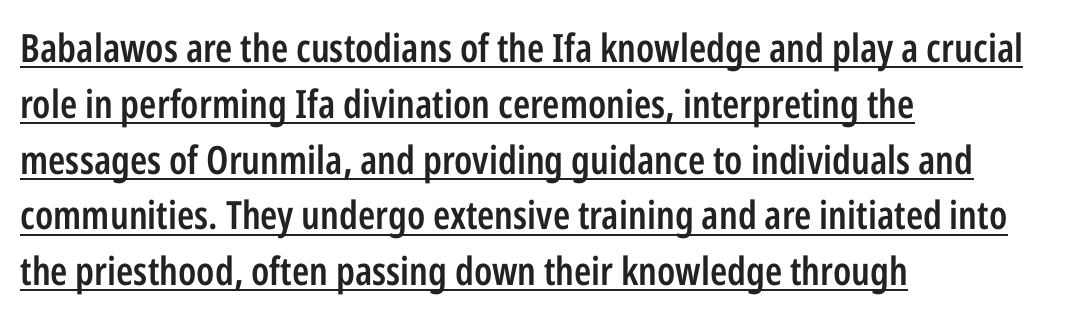
Q: Is the text bold? A: Semi-bold.
Q: Is the text italic (slanted)? A: No, it is upright.
Q: Is the typeface a serif or a sans-serif typeface? A: Sans-serif.
Q: Is the text underlined? A: Yes.
Q: How is the paragraph aligned? A: Left-aligned.
Q: Is the spacing between letters normal or unusually wide? A: Normal.
Q: Is the spacing between lines tight, normal or loose? A: Normal.
Q: Width (condensed, normal, or wide)? A: Condensed.
Q: Stroke contrast? A: Low.
Q: x-height? A: Medium.
Q: Monospaced? A: No.
